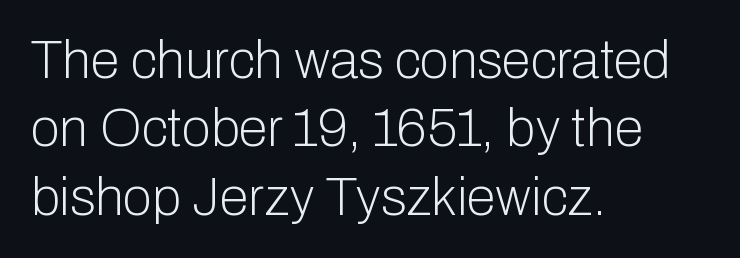
The image shows 53 px light sans-serif type, upright; set left-aligned, normal line spacing (1.29x), normal letter spacing, not underlined; low stroke contrast and a medium x-height.
